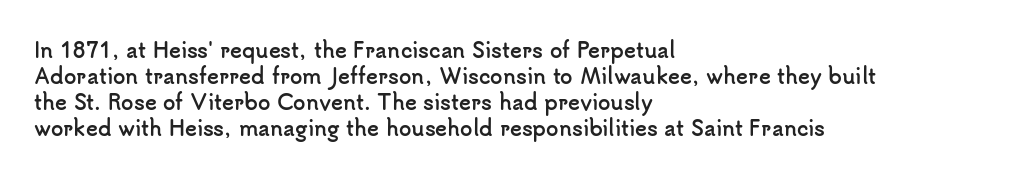
{"italic": "no", "bold": "yes", "underline": "no", "align": "left", "line_spacing": "normal", "line_spacing_ratio": 1.3, "letter_spacing": "normal", "letter_spacing_em": 0.0, "glyph_px": 20}
